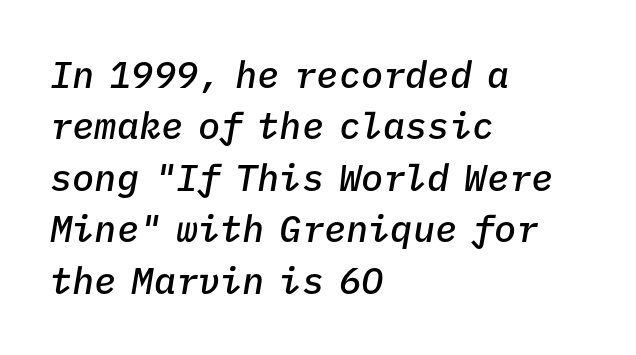
The image shows 37 px semibold type, italic (leaning right), monospaced; set left-aligned, normal line spacing (1.39x), normal letter spacing, not underlined; low stroke contrast and a medium x-height.
